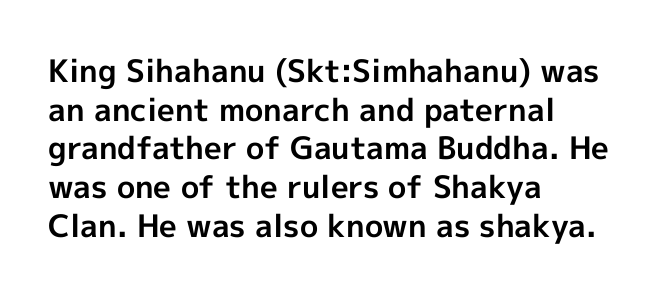
Type without underlining. A classic flush-left, rag-right setting is used for this passage. The designer went with a sans here, leaving each stem footless. Compared with typical paragraphs, the rows here are spaced about the same. Caption: bold face, heavy strokes. Here the designer chose a conventional face with non-uniform glyph widths.
